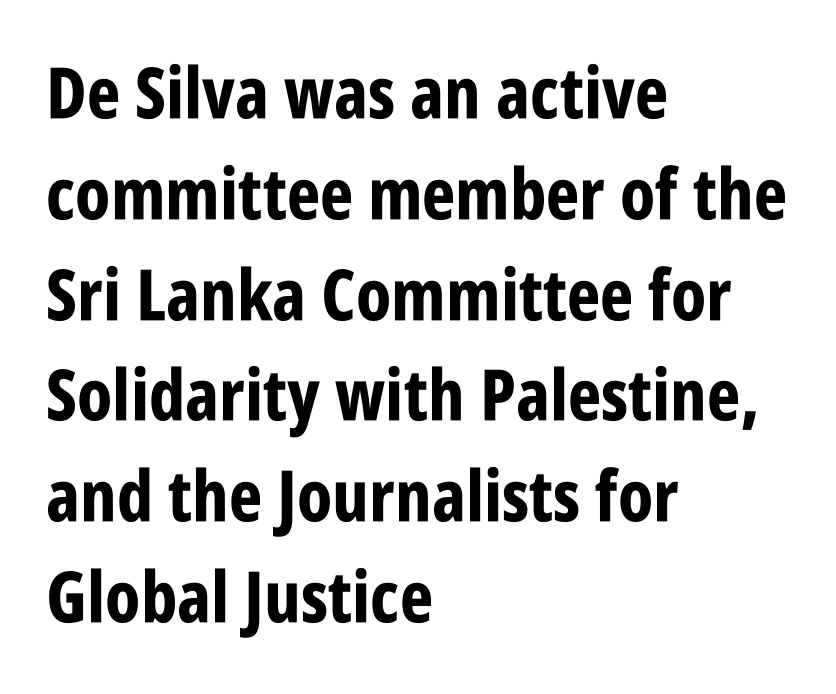
The passage shown is typed in a proportional face where columns would drift. Bold? Absolutely — the strokes are thick and heavy. How would I describe the line gaps? Plain and ordinary. Compared with a centered layout, this one pins lines to the left instead. Lines of text with bare space underneath. Nobody touched the tracking dial on this one.
